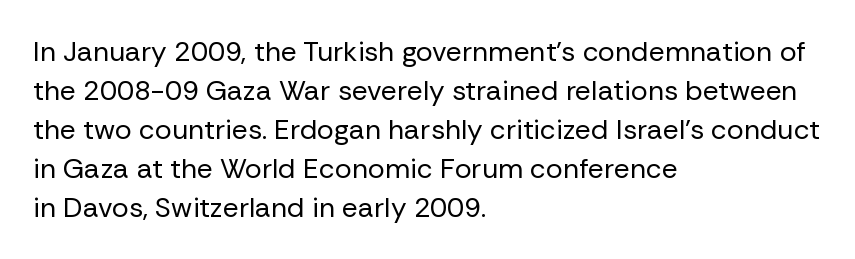
Leftover space on each line is placed entirely after the last word. This rendering leaves character spacing at its baseline value. Quick note: not italic, upright. The specimen omits any rule beneath the text block's lines. The rendering uses a moderate line-height, typical for paragraphs.
